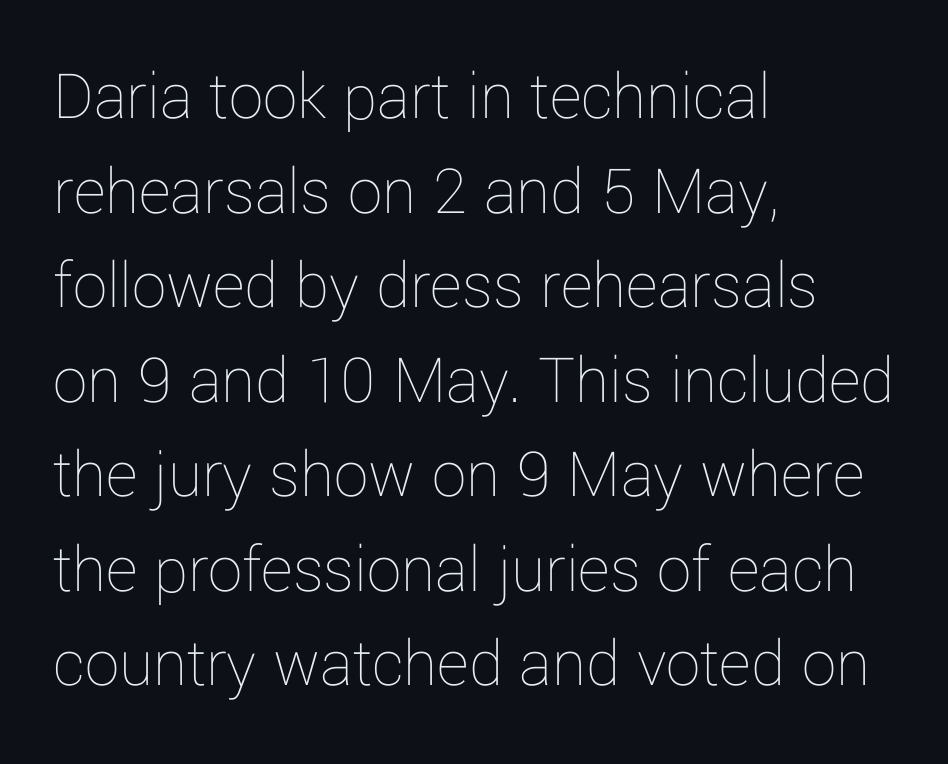
{"italic": "no", "bold": "no", "weight": "thin", "width": "normal", "stroke_contrast": "low", "x_height": "medium", "monospaced": "no", "underline": "no", "align": "left", "line_spacing": "normal", "line_spacing_ratio": 1.37, "letter_spacing": "normal", "letter_spacing_em": 0.0, "glyph_px": 69}
